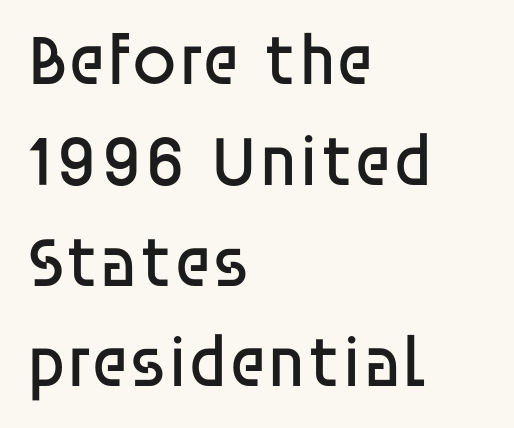
The image shows 72 px regular-weight sans-serif type, upright; set left-aligned, normal line spacing (1.4x), normal letter spacing, not underlined; low stroke contrast and a large x-height.
